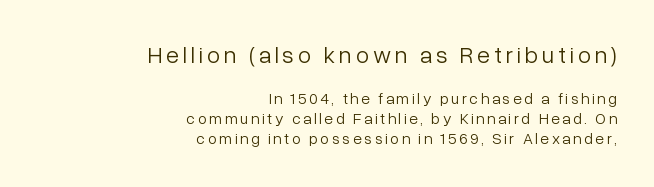
Nobody drew a line under any word here. Vertical strokes here are truly vertical. A light-to-regular cut is what we see here. If you measured baseline to baseline, you'd find a middling distance. This rendering uses right alignment, leaving the left contour irregular.
